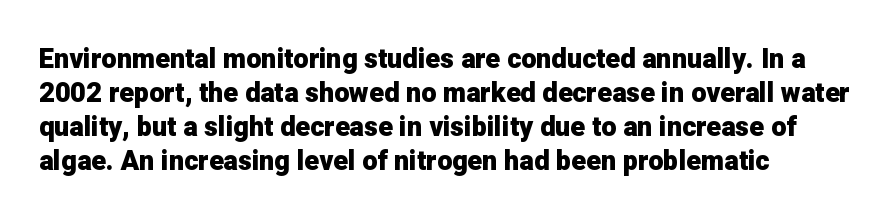
The image shows 27 px bold type, upright; set left-aligned, normal line spacing (1.26x), normal letter spacing, not underlined.
